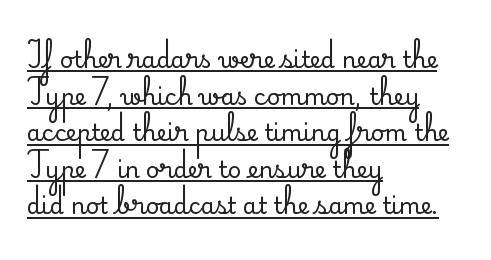
{"italic": "no", "underline": "yes", "align": "left", "line_spacing": "normal", "line_spacing_ratio": 1.59, "letter_spacing": "normal", "letter_spacing_em": 0.0, "glyph_px": 23}
